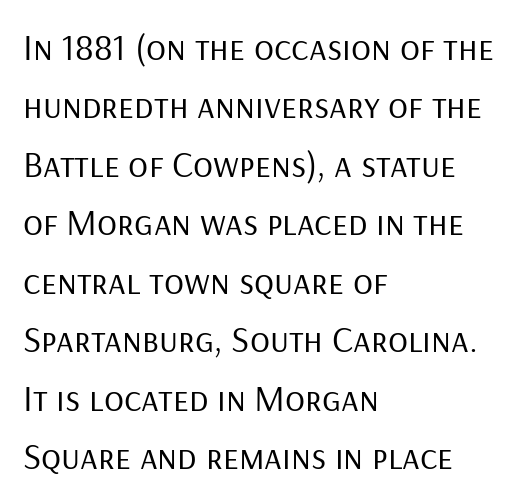
{"serif": "no", "italic": "no", "bold": "no", "weight": "regular", "width": "normal", "stroke_contrast": "low", "x_height": "medium", "monospaced": "no", "underline": "no", "align": "left", "line_spacing": "normal", "line_spacing_ratio": 1.58, "letter_spacing": "normal", "letter_spacing_em": 0.0, "glyph_px": 37}
